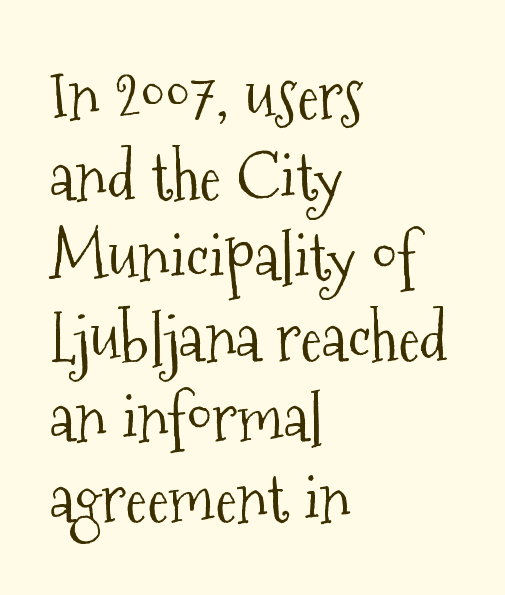
These lines are set flush left with a ragged right edge. This sample uses plain, unmodified letter spacing. Do the characters align in a grid? No, the font is proportional. Decoration check: the copy has no underline. This is the regular roman posture of the typeface.
